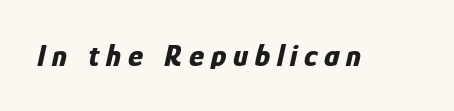
{"italic": "yes", "lean": "right", "slant_degrees": 12, "bold": "yes", "weight": "bold", "width": "condensed", "stroke_contrast": "low", "x_height": "medium", "monospaced": "no", "underline": "no", "letter_spacing": "wide", "letter_spacing_em": 0.21, "glyph_px": 32}
